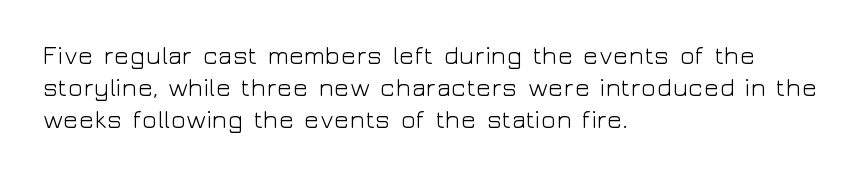
Q: Is the text bold? A: No.
Q: Is the text italic (slanted)? A: No, it is upright.
Q: Is the text underlined? A: No.
Q: How is the paragraph aligned? A: Left-aligned.
Q: Is the spacing between letters normal or unusually wide? A: Normal.
Q: Is the spacing between lines tight, normal or loose? A: Normal.
